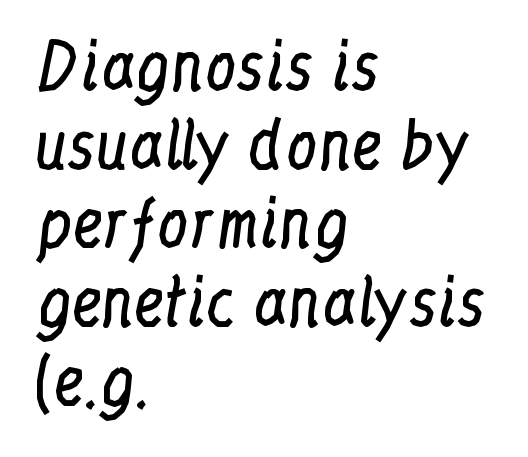
Q: Is the text bold? A: No.
Q: Is the text italic (slanted)? A: Yes.
Q: Is the typeface a serif or a sans-serif typeface? A: Serif.
Q: Is the text underlined? A: No.
Q: How is the paragraph aligned? A: Left-aligned.
Q: Is the spacing between letters normal or unusually wide? A: Normal.
Q: Is the spacing between lines tight, normal or loose? A: Normal.
Q: Width (condensed, normal, or wide)? A: Condensed.
Q: Stroke contrast? A: Low.
Q: x-height? A: Medium.
Q: Monospaced? A: No.
